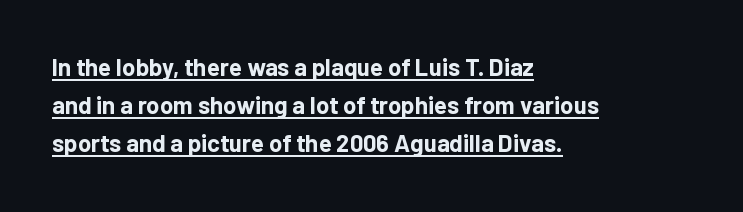
The image shows 24 px bold type, upright; set left-aligned, normal line spacing (1.59x), normal letter spacing, underlined.
